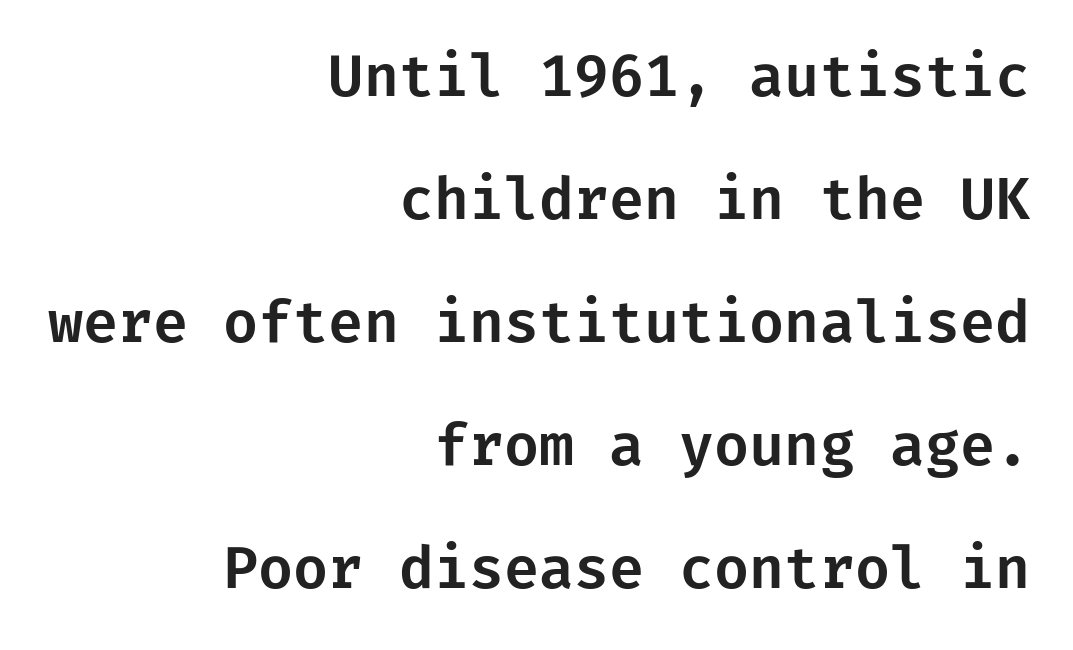
Q: Is the text italic (slanted)? A: No, it is upright.
Q: Is the typeface a serif or a sans-serif typeface? A: Sans-serif.
Q: Is the text underlined? A: No.
Q: How is the paragraph aligned? A: Right-aligned.
Q: Is the spacing between letters normal or unusually wide? A: Normal.
Q: Is the spacing between lines tight, normal or loose? A: Loose.
Q: Width (condensed, normal, or wide)? A: Normal.
Q: Stroke contrast? A: Low.
Q: x-height? A: Medium.
